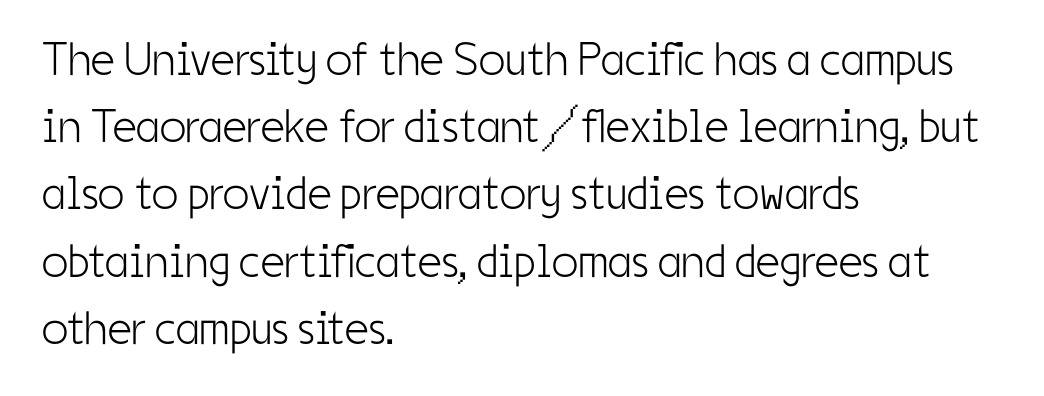
The image shows 47 px light, condensed sans-serif type, upright; set left-aligned, normal line spacing (1.43x), normal letter spacing, not underlined; low stroke contrast and a medium x-height.
